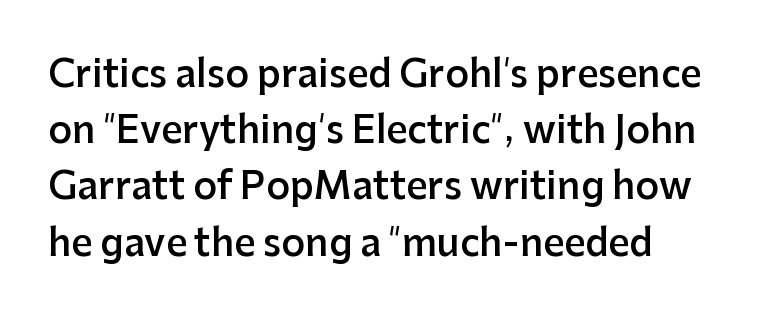
A normal amount of white space separates one row of letters from the next. You could call the tracking neutral — neither tight nor loose. Think of a printed novel: that variable character pitch is what you see here. Semibold letterforms, between regular and bold. The strip under each line holds only bare page. Tall strokes in this sample are plumb rather than angled.
